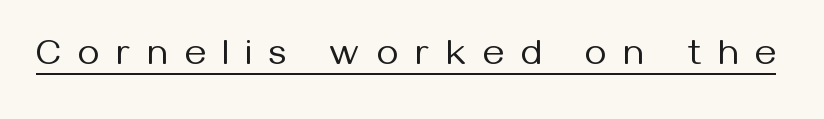
The image shows 37 px regular-weight sans-serif type, upright; set unusually wide letter spacing (+0.47 em), underlined; medium stroke contrast and a medium x-height.
